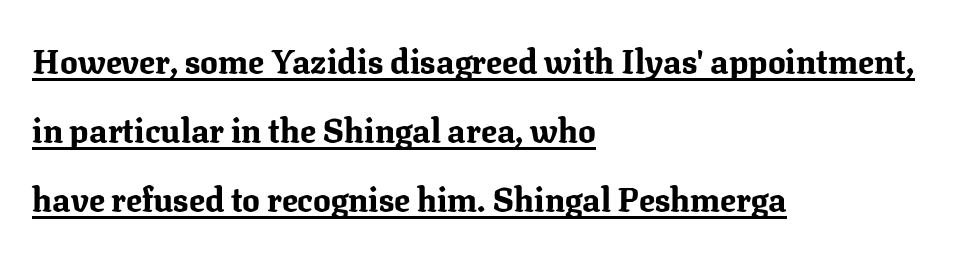
Compared with a centered layout, this one pins lines to the left instead. The typography opts for an upright posture over an oblique one. The typesetter has applied underlining to the passage shown. Unlike a clean sans, this face finishes its strokes with serifs. Proportional: the letters do not fall into vertical columns. There is no visible air inserted between adjacent glyphs.
